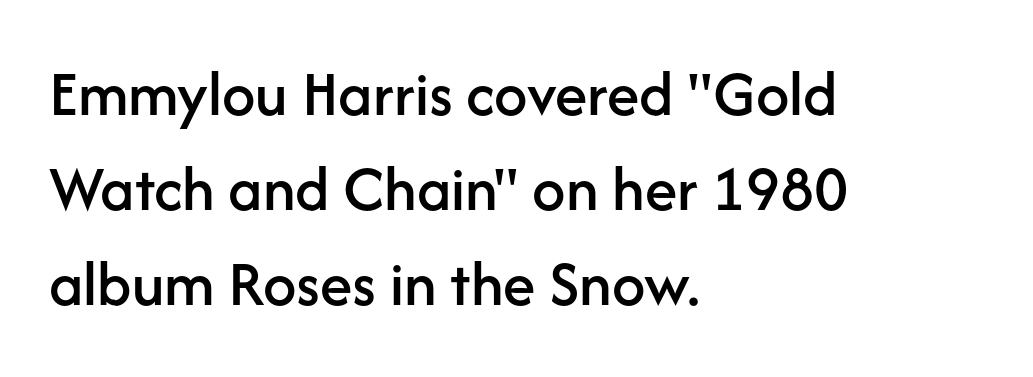
{"serif": "no", "italic": "no", "width": "normal", "stroke_contrast": "low", "x_height": "medium", "monospaced": "no", "underline": "no", "align": "left", "line_spacing": "normal", "line_spacing_ratio": 1.44, "letter_spacing": "normal", "letter_spacing_em": 0.0, "glyph_px": 66}
